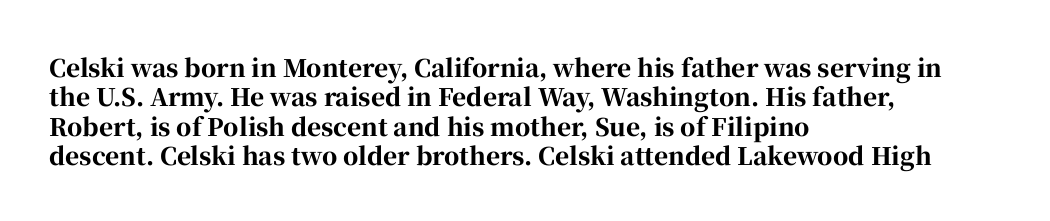
Check the space under the baseline: it is left empty. Words appear dense and cohesive because spacing is normal. Summary of weight: heavy, a full bold. Caption: multi-line text, flush left, ragged right.
